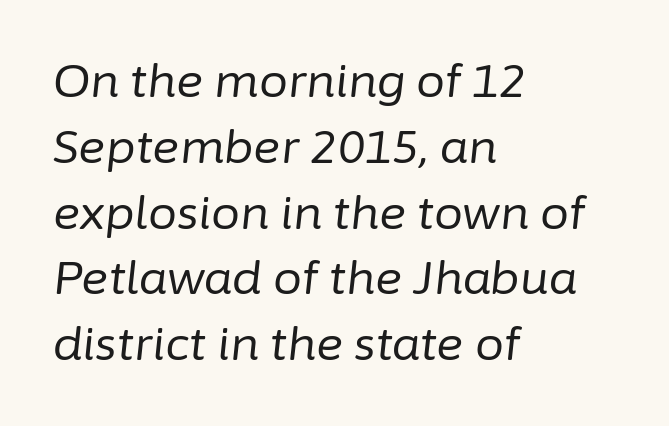
Does extra space separate the letters? No, they use regular spacing. Weight: regular or lighter. The space directly below the letters is spotless. The font's italic variant was chosen for this text.
